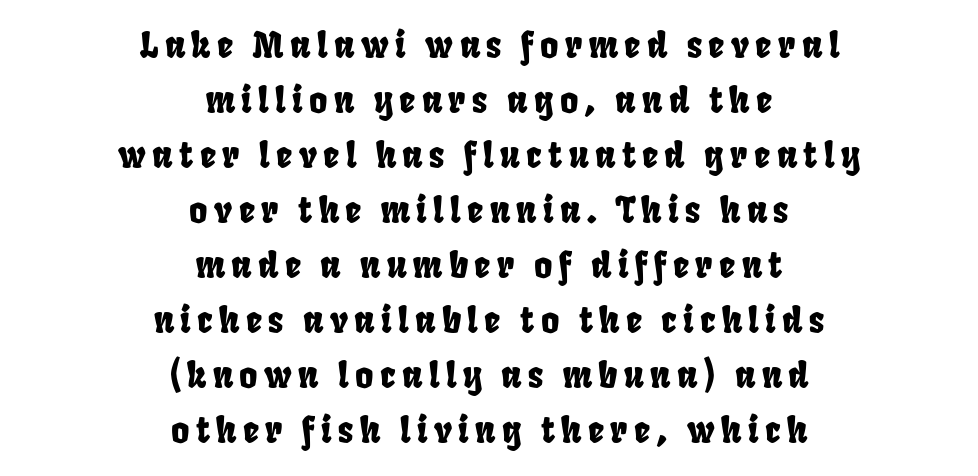
Q: Is the typeface a serif or a sans-serif typeface? A: Sans-serif.
Q: Is the text underlined? A: No.
Q: How is the paragraph aligned? A: Centered.
Q: Is the spacing between lines tight, normal or loose? A: Normal.
Q: Width (condensed, normal, or wide)? A: Condensed.
Q: Stroke contrast? A: Low.
Q: x-height? A: Large.
Q: Monospaced? A: No.
